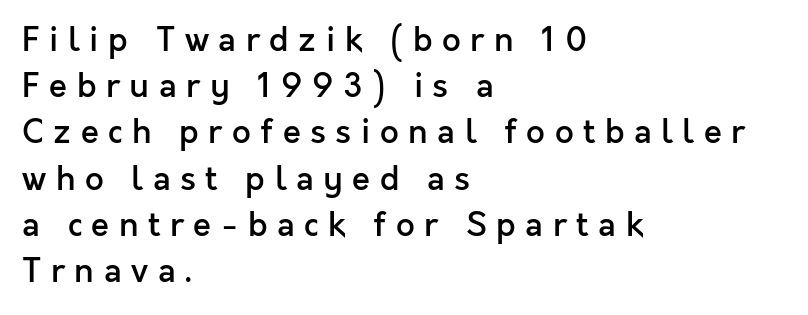
Q: Is the text bold? A: Semi-bold.
Q: Is the text italic (slanted)? A: No, it is upright.
Q: Is the typeface a serif or a sans-serif typeface? A: Sans-serif.
Q: Is the text underlined? A: No.
Q: How is the paragraph aligned? A: Left-aligned.
Q: Is the spacing between letters normal or unusually wide? A: Unusually wide.
Q: Is the spacing between lines tight, normal or loose? A: Normal.
Q: Width (condensed, normal, or wide)? A: Normal.
Q: x-height? A: Medium.
Q: Monospaced? A: No.
